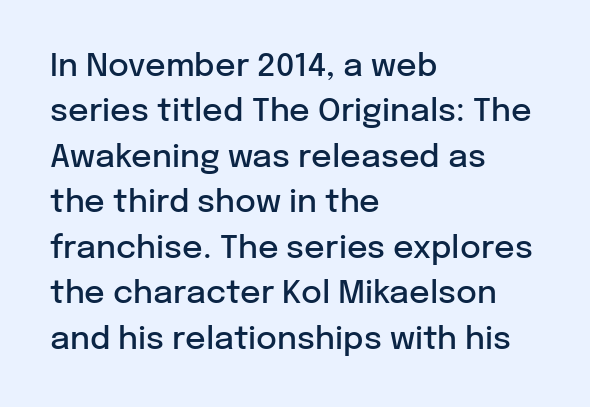
Q: Is the text bold? A: Semi-bold.
Q: Is the text italic (slanted)? A: No, it is upright.
Q: Is the typeface a serif or a sans-serif typeface? A: Sans-serif.
Q: Is the text underlined? A: No.
Q: How is the paragraph aligned? A: Left-aligned.
Q: Is the spacing between letters normal or unusually wide? A: Normal.
Q: Is the spacing between lines tight, normal or loose? A: Normal.
Q: Width (condensed, normal, or wide)? A: Normal.
Q: Stroke contrast? A: Low.
Q: x-height? A: Medium.
Q: Monospaced? A: No.
